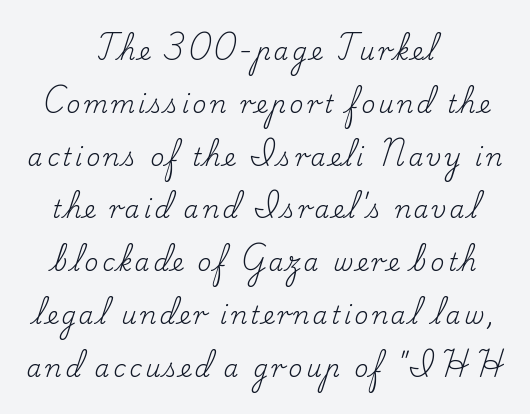
The image shows 24 px text type; set centered, loose line spacing (2.2x), not underlined.
